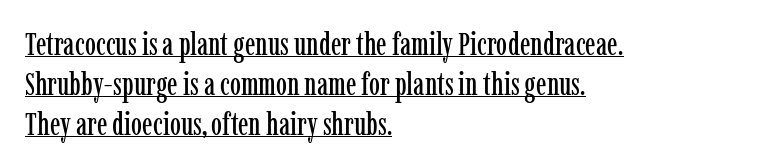
{"serif": "yes", "italic": "no", "width": "condensed", "stroke_contrast": "low", "x_height": "medium", "monospaced": "no", "underline": "yes", "align": "left", "line_spacing": "normal", "line_spacing_ratio": 1.29, "letter_spacing": "normal", "letter_spacing_em": 0.0, "glyph_px": 31}
